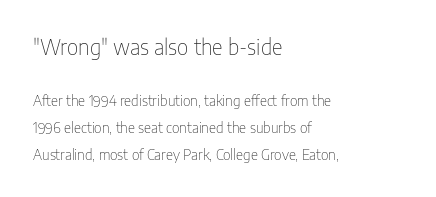
Q: Is the text bold? A: No.
Q: Is the text italic (slanted)? A: No, it is upright.
Q: Is the text underlined? A: No.
Q: How is the paragraph aligned? A: Left-aligned.
Q: Is the spacing between letters normal or unusually wide? A: Normal.
Q: Is the spacing between lines tight, normal or loose? A: Loose.
Q: Which block of text is set in a larger size, the first (top) or the second (bottom)? A: The first (top) one.
